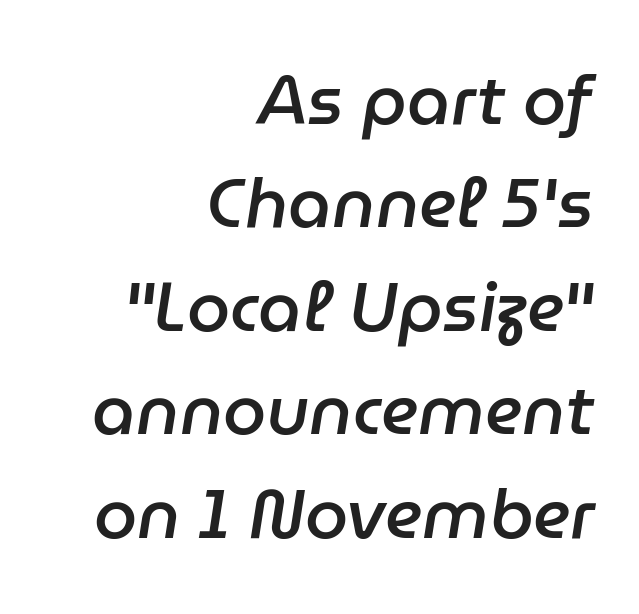
Short and long lines alike share a common ending point at right. Observe the ordinary spacing: letters are neighbours, not strangers. Successive baselines arrive at the customary interval. Descenders are the only things crossing below the line.
